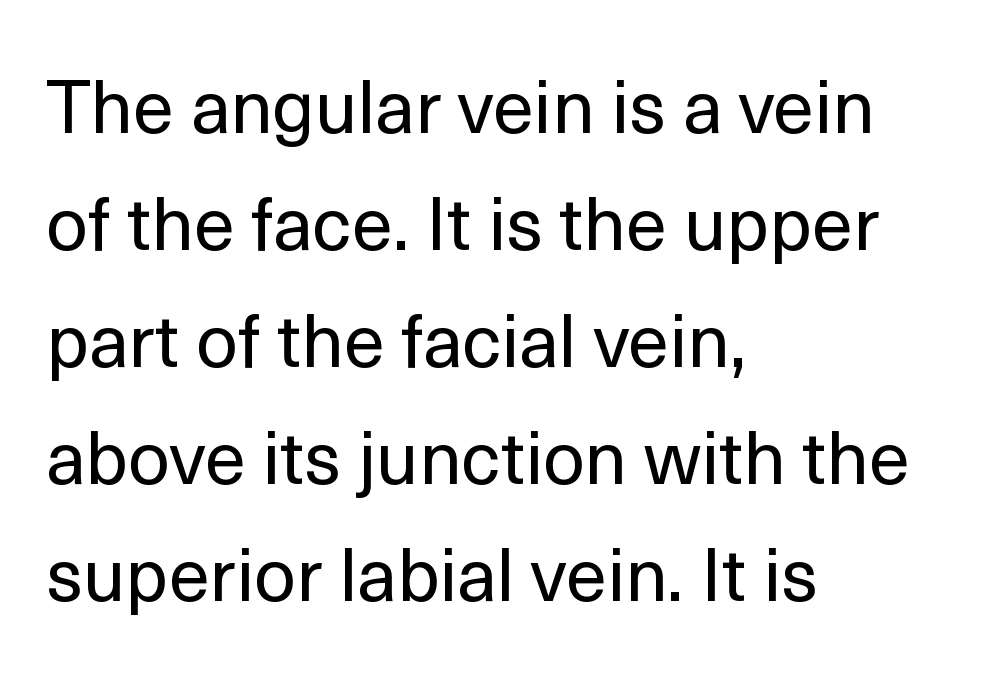
Q: Is the text bold? A: No.
Q: Is the text italic (slanted)? A: No, it is upright.
Q: Is the typeface a serif or a sans-serif typeface? A: Sans-serif.
Q: Is the text underlined? A: No.
Q: How is the paragraph aligned? A: Left-aligned.
Q: Is the spacing between letters normal or unusually wide? A: Normal.
Q: Is the spacing between lines tight, normal or loose? A: Normal.
Q: Width (condensed, normal, or wide)? A: Normal.
Q: x-height? A: Medium.
Q: Monospaced? A: No.
